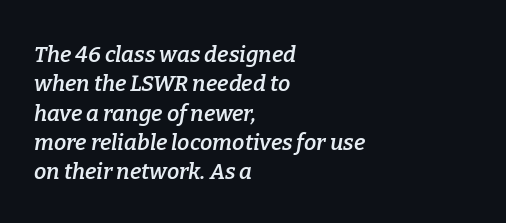
The image shows 22 px text type, italic (leaning right); set left-aligned, normal line spacing (1.33x), normal letter spacing, not underlined.
